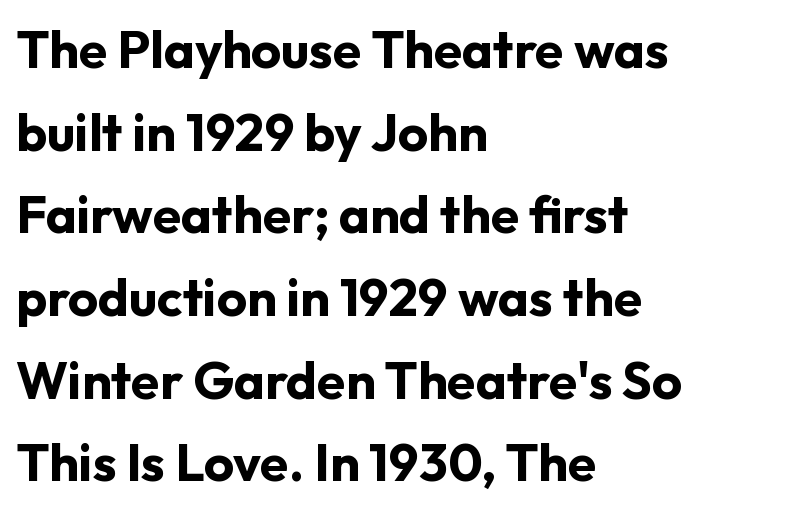
{"serif": "no", "italic": "no", "bold": "yes", "weight": "bold", "width": "normal", "stroke_contrast": "low", "x_height": "medium", "monospaced": "no", "underline": "no", "align": "left", "line_spacing": "normal", "line_spacing_ratio": 1.59, "letter_spacing": "normal", "letter_spacing_em": 0.0, "glyph_px": 52}
